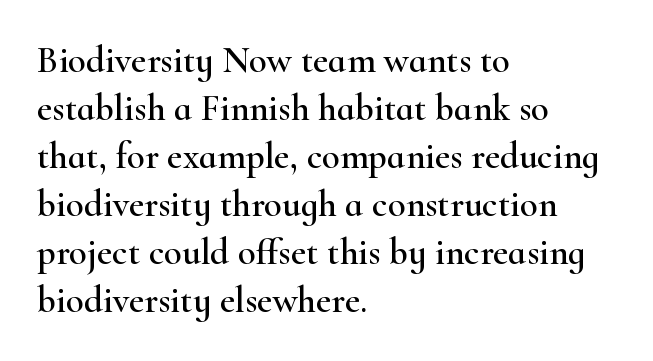
Q: Is the text italic (slanted)? A: No, it is upright.
Q: Is the typeface a serif or a sans-serif typeface? A: Serif.
Q: Is the text underlined? A: No.
Q: How is the paragraph aligned? A: Left-aligned.
Q: Is the spacing between letters normal or unusually wide? A: Normal.
Q: Is the spacing between lines tight, normal or loose? A: Normal.
Q: Width (condensed, normal, or wide)? A: Wide.
Q: Stroke contrast? A: High.
Q: x-height? A: Small.
Q: Monospaced? A: No.
